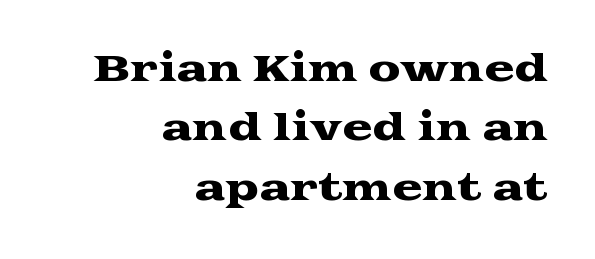
The image shows 36 px wide serif type, upright; set right-aligned, normal line spacing (1.65x), normal letter spacing, not underlined; medium stroke contrast and a medium x-height.
